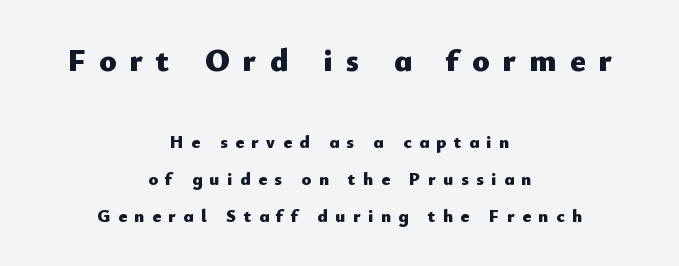
Q: Is the text bold? A: Yes.
Q: Is the text italic (slanted)? A: No, it is upright.
Q: Is the typeface a serif or a sans-serif typeface? A: Sans-serif.
Q: Is the text underlined? A: No.
Q: How is the paragraph aligned? A: Centered.
Q: Is the spacing between letters normal or unusually wide? A: Unusually wide.
Q: Is the spacing between lines tight, normal or loose? A: Loose.
Q: Which block of text is set in a larger size, the first (top) or the second (bottom)? A: The first (top) one.
Q: Width (condensed, normal, or wide)? A: Normal.
Q: Stroke contrast? A: Low.
Q: x-height? A: Small.
Q: Monospaced? A: No.
